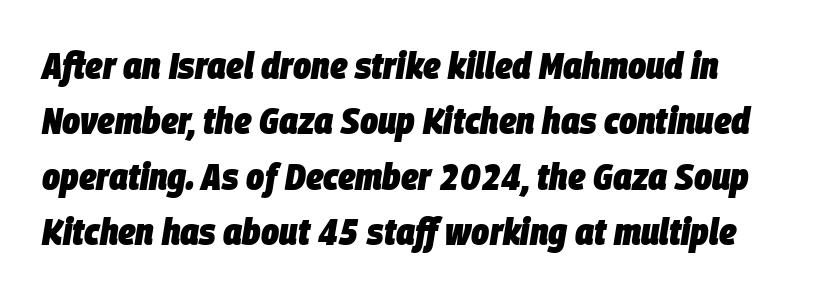
The image shows 38 px heavy, condensed type, italic (leaning right); set left-aligned, normal line spacing (1.46x), normal letter spacing, not underlined; low stroke contrast and a large x-height.
